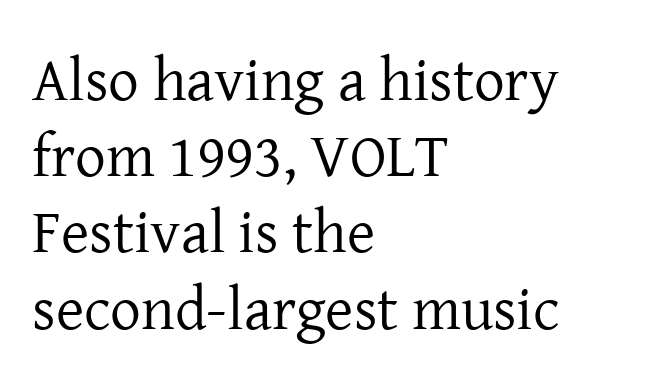
These lines are rendered in a variable-pitch font. This is roman type, the default non-slanted kind. Is the letter spacing exaggerated? No — it looks like the ordinary default. No word sits above an underline. Is the type heavy? It reads as light-to-regular instead.
